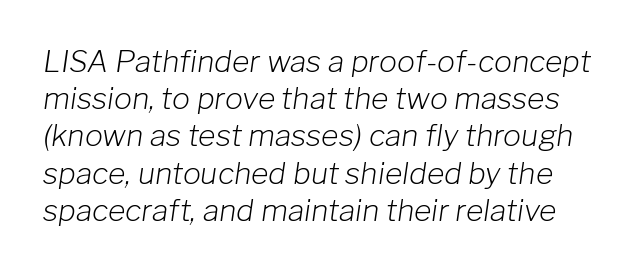
The image shows 30 px light type, italic (leaning right); set line spacing 1.24x, normal letter spacing, not underlined; low stroke contrast and a medium x-height.
